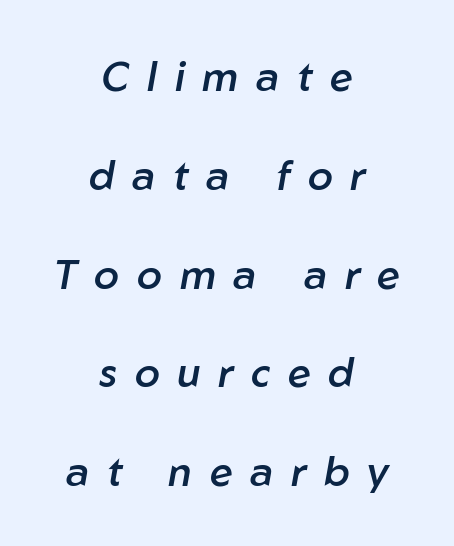
Q: Is the text bold? A: Semi-bold.
Q: Is the text italic (slanted)? A: Yes, it leans right by about 10 degrees.
Q: Is the text underlined? A: No.
Q: How is the paragraph aligned? A: Centered.
Q: Is the spacing between letters normal or unusually wide? A: Unusually wide.
Q: Is the spacing between lines tight, normal or loose? A: Loose.
Q: Width (condensed, normal, or wide)? A: Normal.
Q: Stroke contrast? A: Low.
Q: x-height? A: Medium.
Q: Monospaced? A: No.
